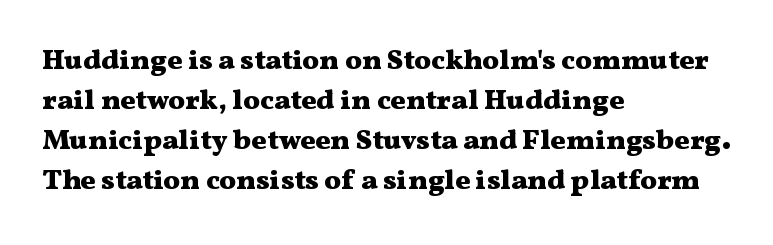
Q: Is the text bold? A: Yes.
Q: Is the text italic (slanted)? A: No, it is upright.
Q: Is the typeface a serif or a sans-serif typeface? A: Serif.
Q: Is the text underlined? A: No.
Q: How is the paragraph aligned? A: Left-aligned.
Q: Is the spacing between letters normal or unusually wide? A: Normal.
Q: Is the spacing between lines tight, normal or loose? A: Normal.
Q: Width (condensed, normal, or wide)? A: Wide.
Q: Stroke contrast? A: Medium.
Q: x-height? A: Medium.
Q: Monospaced? A: No.
